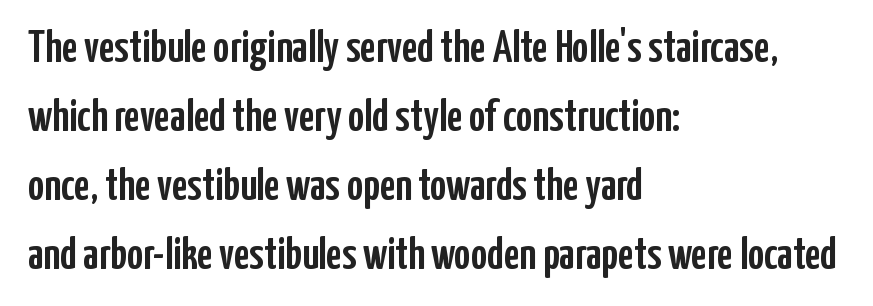
{"serif": "no", "italic": "no", "width": "condensed", "stroke_contrast": "low", "x_height": "medium", "monospaced": "no", "underline": "no", "align": "left", "line_spacing": "normal", "line_spacing_ratio": 1.53, "letter_spacing": "normal", "letter_spacing_em": 0.0, "glyph_px": 45}
